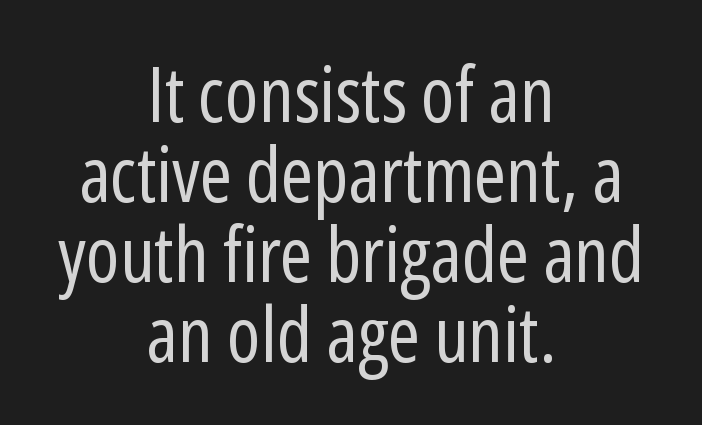
{"serif": "no", "italic": "no", "bold": "no", "weight": "regular", "width": "condensed", "stroke_contrast": "low", "x_height": "medium", "monospaced": "no", "underline": "no", "align": "center", "line_spacing": "tight", "line_spacing_ratio": 1.04, "letter_spacing": "normal", "letter_spacing_em": 0.0, "glyph_px": 77}
